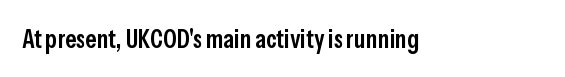
The image shows 26 px text type, upright; set normal letter spacing, not underlined.
